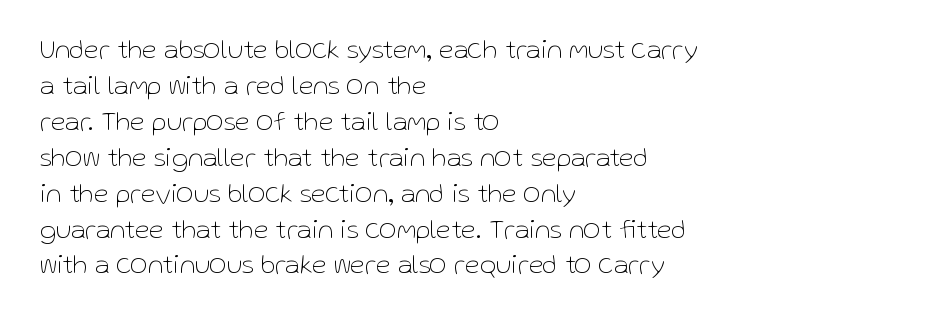
{"italic": "no", "bold": "no", "underline": "no", "align": "left", "line_spacing": "normal", "line_spacing_ratio": 1.33, "letter_spacing": "normal", "letter_spacing_em": 0.0, "glyph_px": 27}
